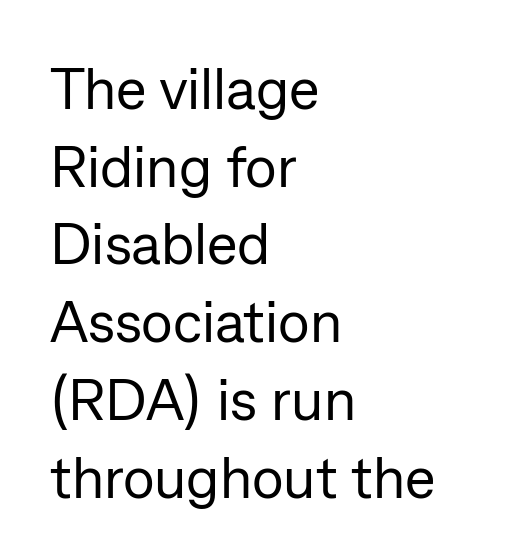
Q: Is the text bold? A: No.
Q: Is the text italic (slanted)? A: No, it is upright.
Q: Is the typeface a serif or a sans-serif typeface? A: Sans-serif.
Q: Is the text underlined? A: No.
Q: How is the paragraph aligned? A: Left-aligned.
Q: Is the spacing between letters normal or unusually wide? A: Normal.
Q: Is the spacing between lines tight, normal or loose? A: Normal.
Q: Width (condensed, normal, or wide)? A: Normal.
Q: Stroke contrast? A: Low.
Q: x-height? A: Medium.
Q: Monospaced? A: No.
